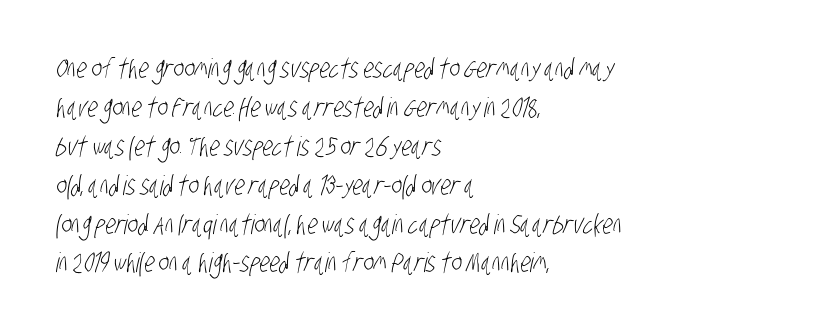
Q: Is the text bold? A: No.
Q: Is the text underlined? A: No.
Q: How is the paragraph aligned? A: Left-aligned.
Q: Is the spacing between letters normal or unusually wide? A: Normal.
Q: Is the spacing between lines tight, normal or loose? A: Normal.
